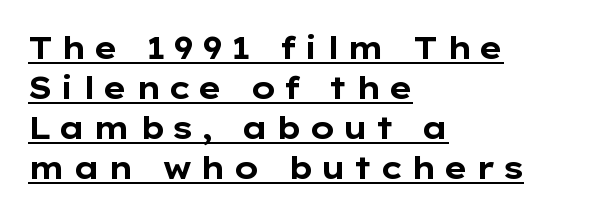
Q: Is the text bold? A: Yes.
Q: Is the text italic (slanted)? A: No, it is upright.
Q: Is the typeface a serif or a sans-serif typeface? A: Sans-serif.
Q: Is the text underlined? A: Yes.
Q: How is the paragraph aligned? A: Left-aligned.
Q: Is the spacing between letters normal or unusually wide? A: Unusually wide.
Q: Is the spacing between lines tight, normal or loose? A: Normal.
Q: Width (condensed, normal, or wide)? A: Wide.
Q: Stroke contrast? A: Low.
Q: x-height? A: Medium.
Q: Monospaced? A: No.
